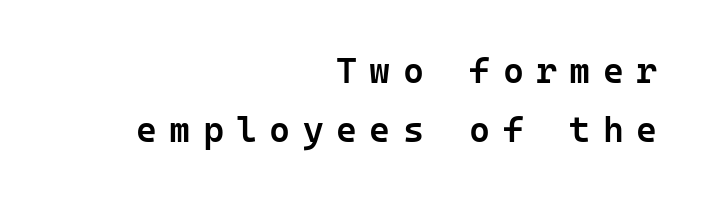
Q: Is the text bold? A: Semi-bold.
Q: Is the text italic (slanted)? A: No, it is upright.
Q: Is the typeface a serif or a sans-serif typeface? A: Sans-serif.
Q: Is the text underlined? A: No.
Q: How is the paragraph aligned? A: Right-aligned.
Q: Is the spacing between letters normal or unusually wide? A: Unusually wide.
Q: Is the spacing between lines tight, normal or loose? A: Normal.
Q: Width (condensed, normal, or wide)? A: Normal.
Q: Stroke contrast? A: Low.
Q: x-height? A: Medium.
Q: Monospaced? A: Yes.
